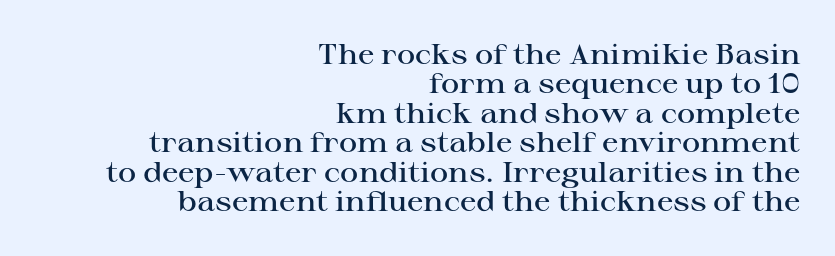
The image shows 28 px semibold, wide serif type, upright; set right-aligned, tight line spacing (1.05x), normal letter spacing, not underlined; high stroke contrast and a medium x-height.
